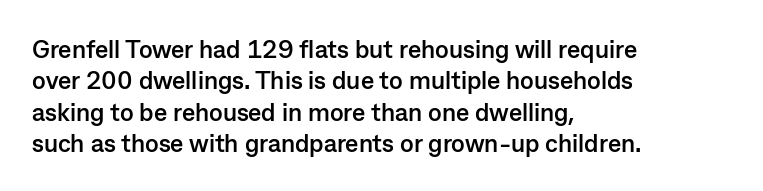
Horizontal alignment here is leftward, the default for most running prose. These lines were composed using upright roman letters. Quick note: underline off. Words appear dense and cohesive because spacing is normal. Honestly, the row spacing looks completely unremarkable. Heft: maximum for text — a bold.
